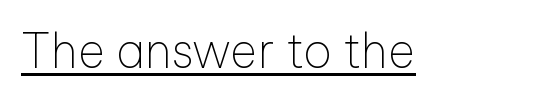
The image shows 47 px thin sans-serif type, upright; set normal letter spacing, underlined; low stroke contrast and a medium x-height.
